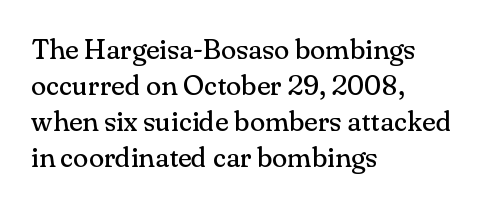
{"serif": "yes", "italic": "no", "bold": "no", "weight": "regular", "width": "normal", "stroke_contrast": "medium", "x_height": "small", "monospaced": "no", "underline": "no", "align": "left", "line_spacing": "normal", "line_spacing_ratio": 1.28, "letter_spacing": "normal", "letter_spacing_em": 0.0, "glyph_px": 28}
